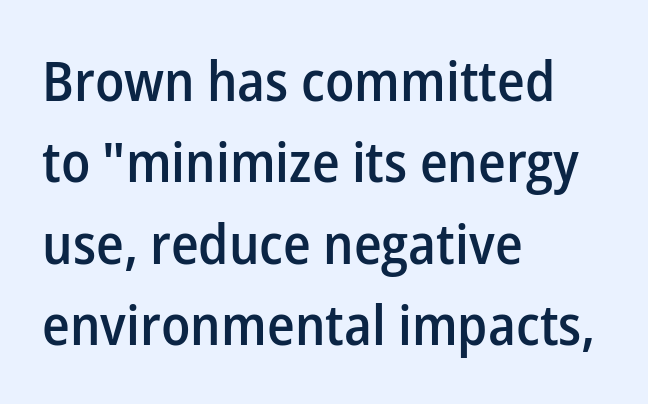
The horizontal fit of the characters is conventional and even. Is this a sans? Yes — the strokes have no serifs. The paragraph has a hard left edge and a soft right edge. In terms of weight, the rendering is demibold, just under bold. The passage shown is typed in a proportional face where columns would drift.
